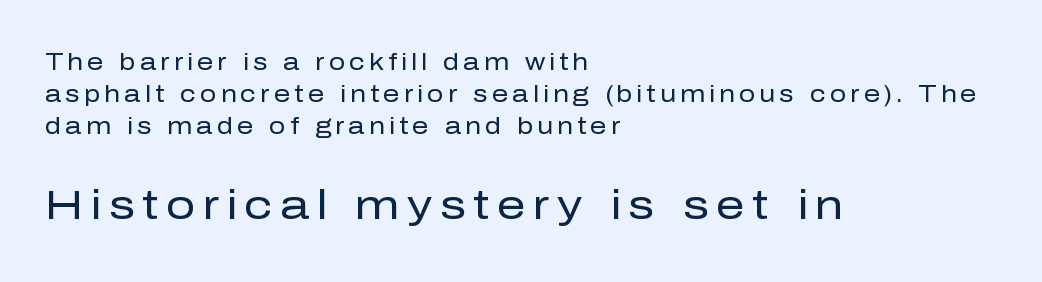
{"serif": "no", "italic": "no", "bold": "no", "weight": "regular", "width": "normal", "stroke_contrast": "low", "x_height": "medium", "monospaced": "no", "underline": "no", "align": "left", "line_spacing": "normal", "line_spacing_ratio": 1.4, "larger_block": "second", "size_ratio": 1.78, "glyph_px": 41}
